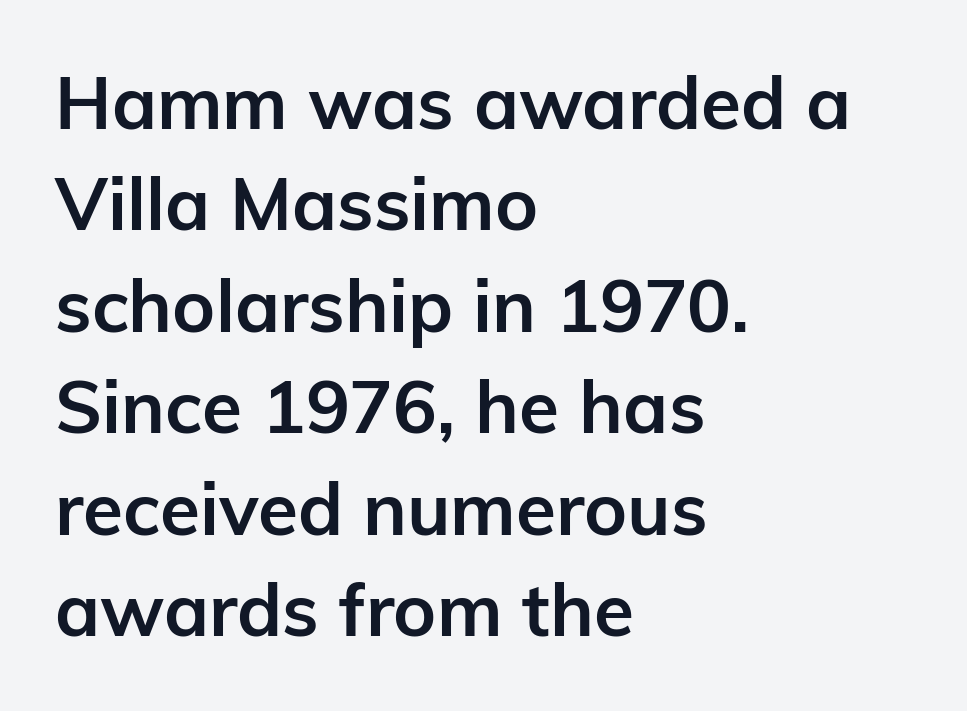
The image shows 73 px semibold sans-serif type, upright; set left-aligned, normal line spacing (1.39x), normal letter spacing, not underlined; low stroke contrast and a medium x-height.
